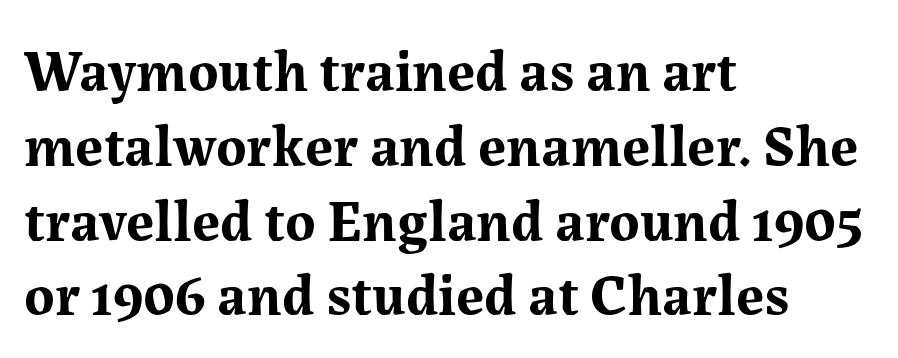
{"serif": "yes", "italic": "no", "bold": "yes", "weight": "bold", "width": "normal", "stroke_contrast": "medium", "x_height": "medium", "monospaced": "no", "underline": "no", "align": "left", "line_spacing": "normal", "line_spacing_ratio": 1.29, "letter_spacing": "normal", "letter_spacing_em": 0.0, "glyph_px": 58}
